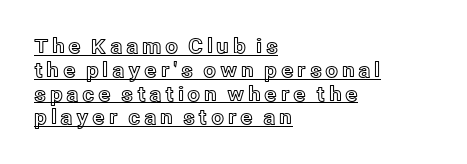
{"italic": "no", "underline": "yes", "align": "left", "line_spacing_ratio": 1.19, "glyph_px": 20}
